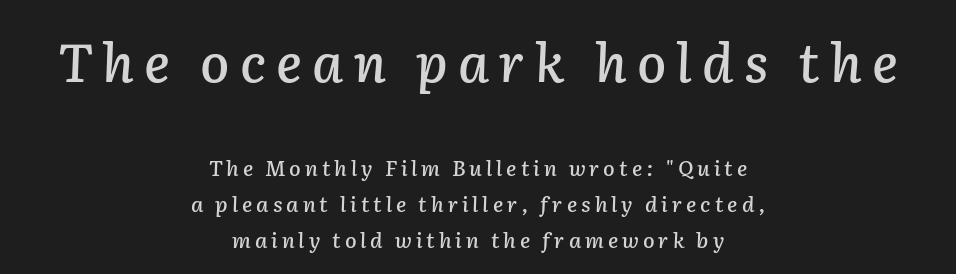
The passage shown stacks its lines at a standard gap. Size contrast runs from large at the top to small at the bottom. Is the block centered? Yes — each line is placed symmetrically about the middle. There's an unmistakable incline to the writing here. Looks like regular typesetting: each glyph gets only the width it needs. Has an underline been added? It has not.
